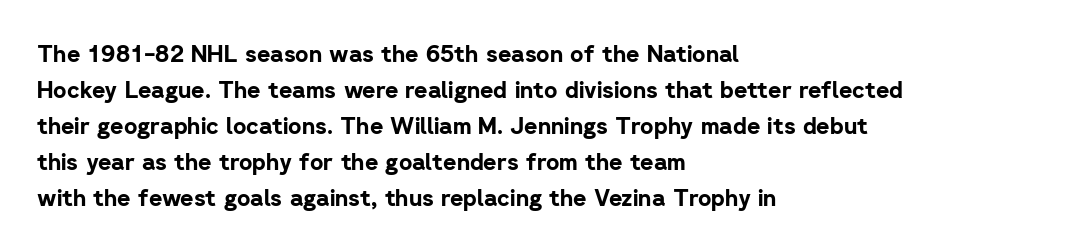
Q: Is the text bold? A: Yes.
Q: Is the text italic (slanted)? A: No, it is upright.
Q: Is the text underlined? A: No.
Q: How is the paragraph aligned? A: Left-aligned.
Q: Is the spacing between letters normal or unusually wide? A: Normal.
Q: Is the spacing between lines tight, normal or loose? A: Normal.
